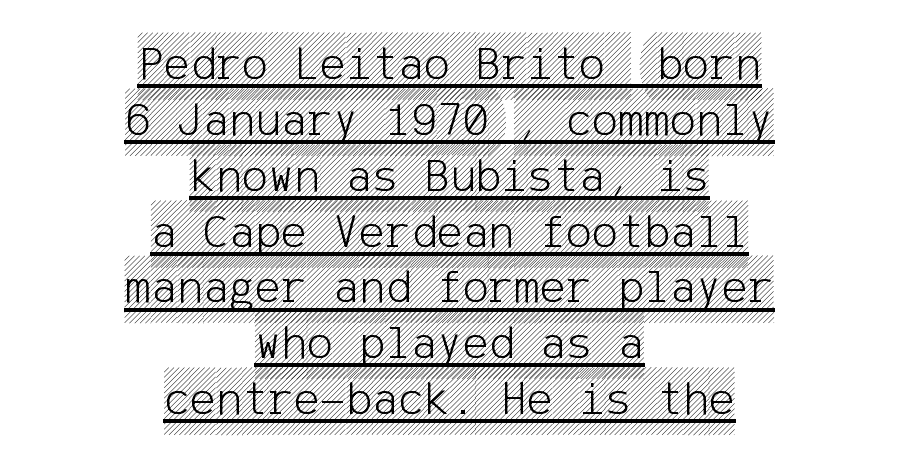
The image shows 49 px condensed type, upright; set centered, tight line spacing (1.14x), normal letter spacing, underlined; a large x-height.
